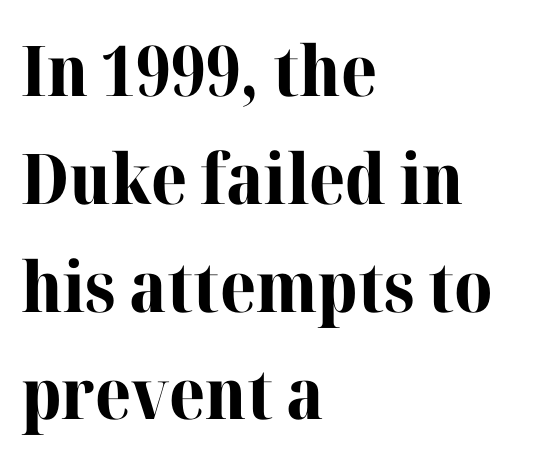
Type without underlining. Students, this is bold: see how much ink each stroke carries. Characters follow at the spacing the type designer built in. Successive baselines arrive at the customary interval. Does the lettering tilt? It doesn't — this is upright.
